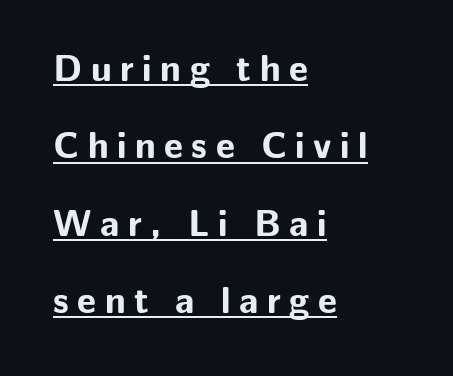
{"serif": "no", "italic": "no", "bold": "yes", "weight": "bold", "width": "normal", "stroke_contrast": "low", "x_height": "medium", "monospaced": "no", "underline": "yes", "align": "left", "line_spacing": "loose", "line_spacing_ratio": 2.09, "letter_spacing": "wide", "letter_spacing_em": 0.23, "glyph_px": 37}
